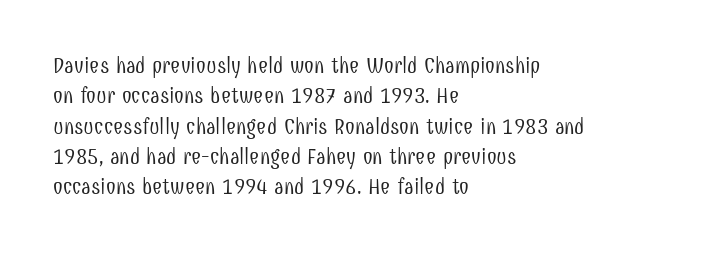
Q: Is the text bold? A: No.
Q: Is the text italic (slanted)? A: No, it is upright.
Q: Is the text underlined? A: No.
Q: How is the paragraph aligned? A: Left-aligned.
Q: Is the spacing between letters normal or unusually wide? A: Normal.
Q: Is the spacing between lines tight, normal or loose? A: Normal.
